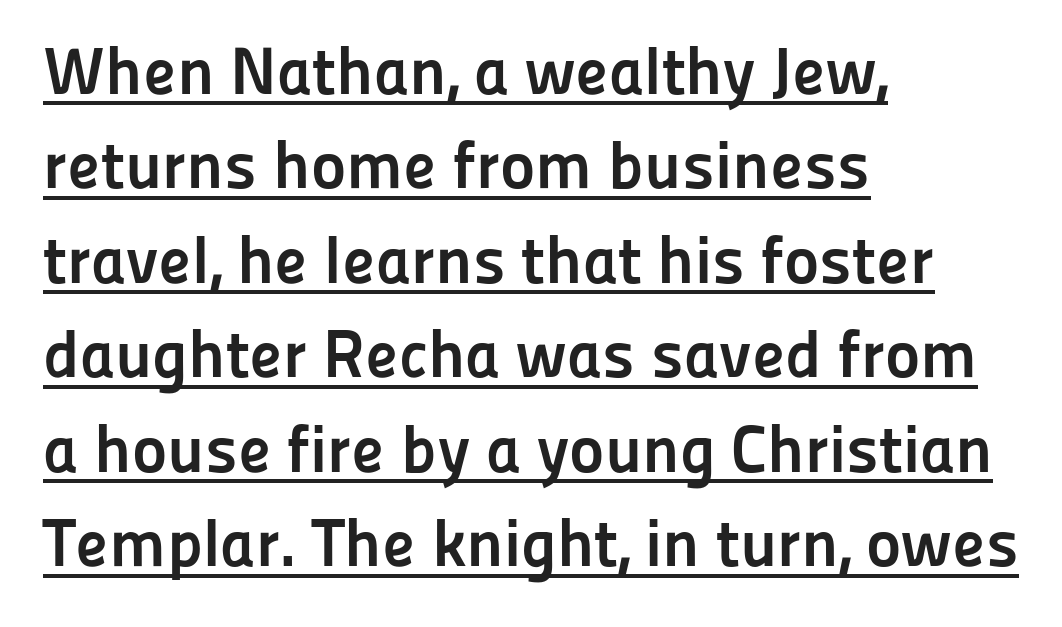
The image shows 67 px semibold sans-serif type, upright; set left-aligned, normal line spacing (1.41x), normal letter spacing, underlined; low stroke contrast and a medium x-height.
